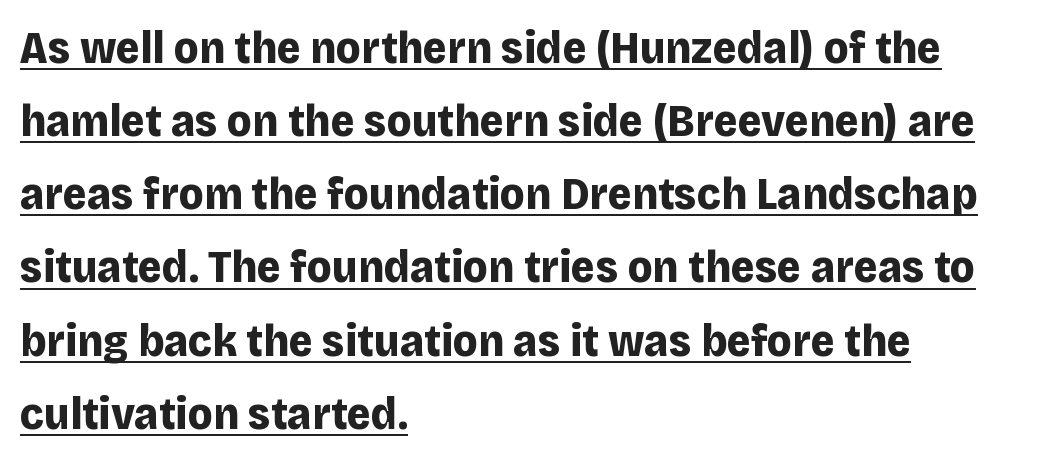
The image shows 46 px bold sans-serif type, upright; set left-aligned, normal line spacing (1.59x), normal letter spacing, underlined; low stroke contrast and a large x-height.
